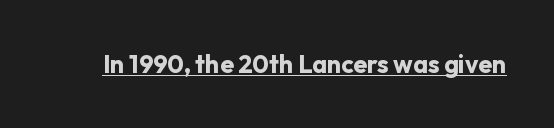
{"italic": "no", "bold": "yes", "underline": "yes", "letter_spacing": "normal", "letter_spacing_em": 0.0, "glyph_px": 25}
